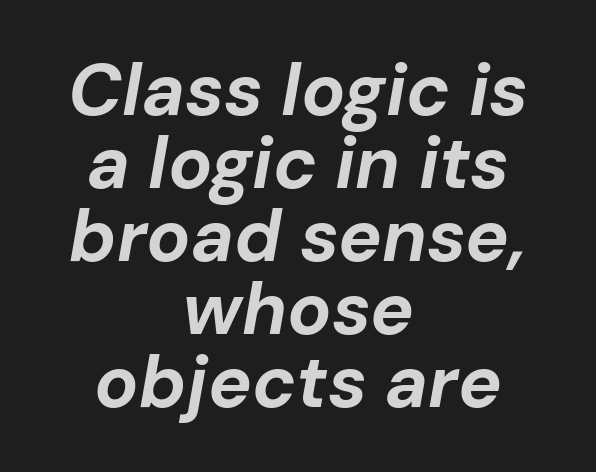
The image shows 73 px bold type, italic (leaning right); set centered, tight line spacing (1.0x), normal letter spacing, not underlined; low stroke contrast and a medium x-height.
